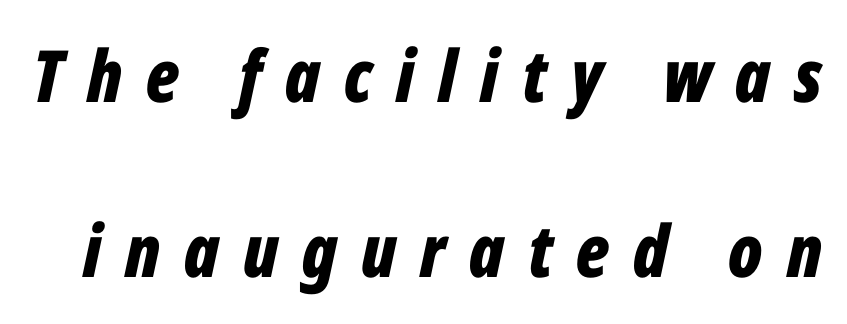
{"italic": "yes", "lean": "right", "slant_degrees": 12, "bold": "yes", "weight": "bold", "width": "condensed", "stroke_contrast": "low", "x_height": "medium", "monospaced": "no", "underline": "no", "line_spacing": "loose", "line_spacing_ratio": 2.43, "letter_spacing": "wide", "letter_spacing_em": 0.33, "glyph_px": 72}
